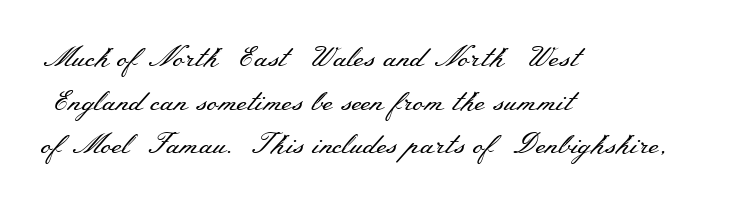
The image shows 28 px regular-weight, wide serif type; set left-aligned, normal line spacing (1.56x), normal letter spacing, not underlined; medium stroke contrast and a small x-height.
